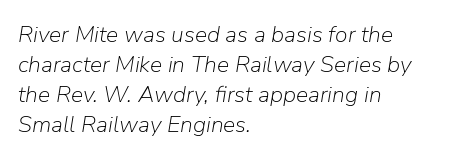
The image shows 23 px text type, italic (leaning right); set left-aligned, normal line spacing (1.3x), normal letter spacing, not underlined.
